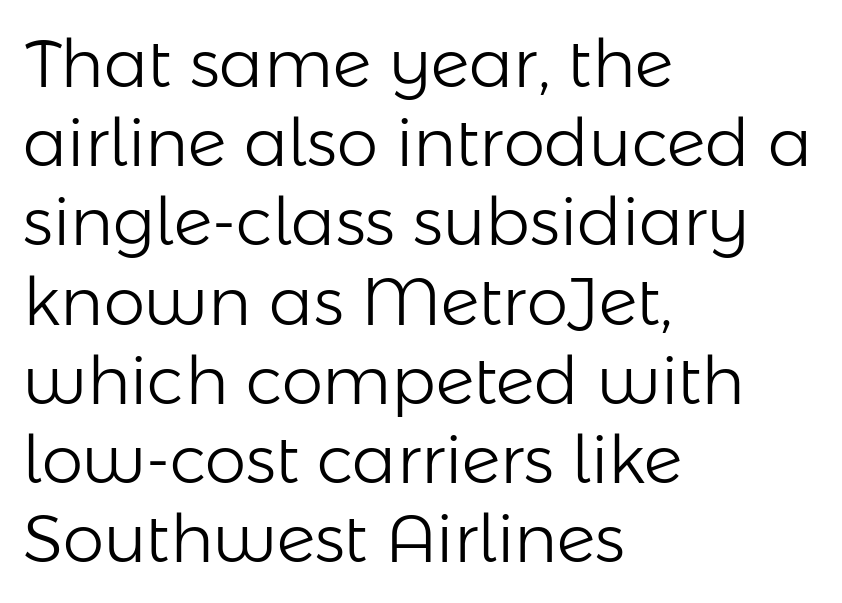
{"serif": "no", "italic": "no", "bold": "no", "weight": "light", "width": "normal", "stroke_contrast": "low", "x_height": "medium", "monospaced": "no", "underline": "no", "align": "left", "line_spacing_ratio": 1.2, "letter_spacing": "normal", "letter_spacing_em": 0.0, "glyph_px": 66}
